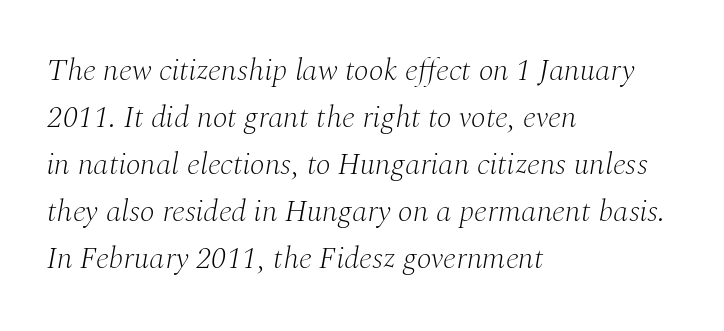
The image shows 31 px light serif type, italic (leaning right); set left-aligned, normal line spacing (1.52x), normal letter spacing, not underlined; medium stroke contrast and a medium x-height.
